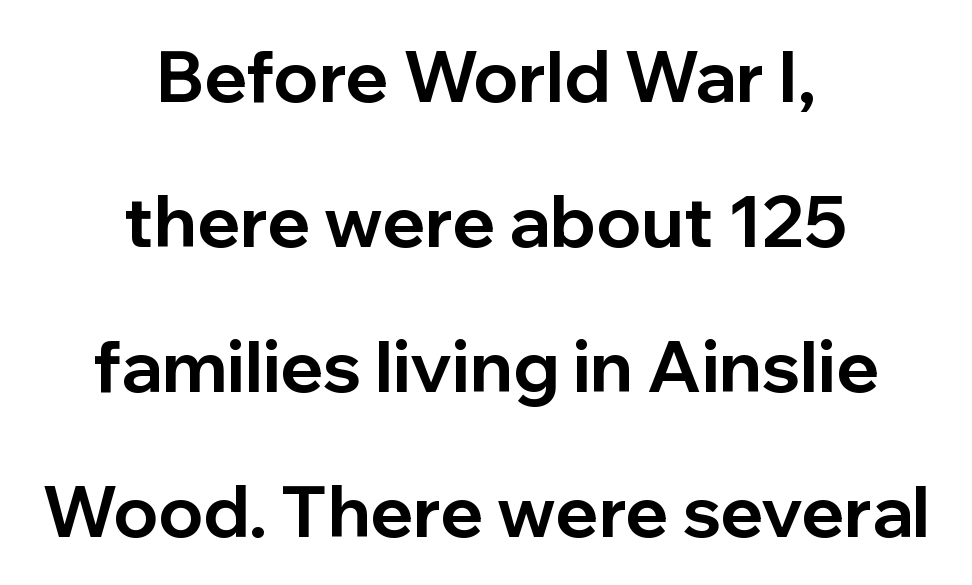
{"serif": "no", "italic": "no", "bold": "yes", "weight": "bold", "width": "normal", "stroke_contrast": "low", "x_height": "medium", "monospaced": "no", "underline": "no", "align": "center", "line_spacing": "loose", "line_spacing_ratio": 2.04, "letter_spacing": "normal", "letter_spacing_em": 0.0, "glyph_px": 71}
